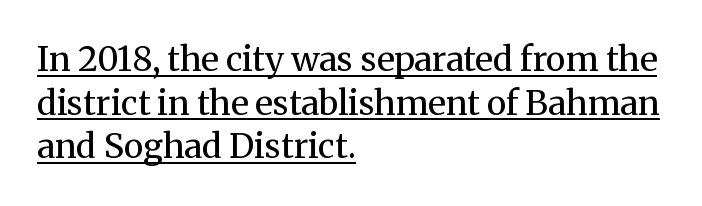
Line starts are locked; line ends wander. Spacing between characters is what you'd get straight out of the box. Here the designer chose a conventional face with non-uniform glyph widths. This rendering features underlined lettering. Nothing heavy about these letters — not bold at all. The designer left line spacing at the default.
